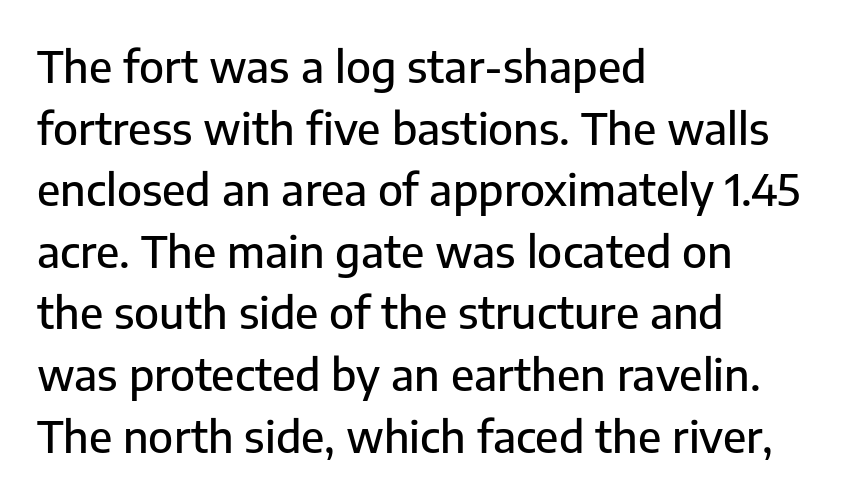
There is no visible air inserted between adjacent glyphs. The glyphs are unaccompanied by any horizontal stroke below them. Do the characters align in a grid? No, the font is proportional. Each new line begins a customary step beneath the previous one.
